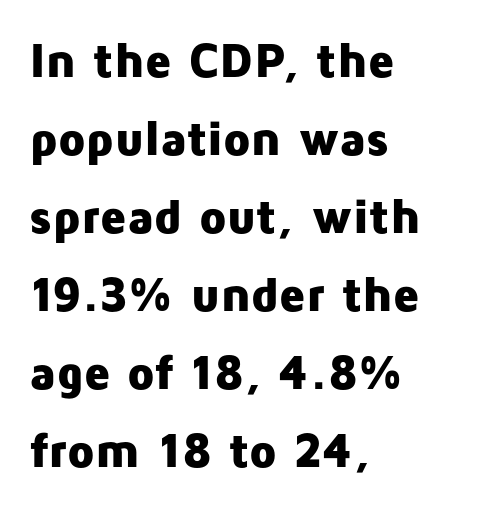
Q: Is the text bold? A: Yes.
Q: Is the text italic (slanted)? A: No, it is upright.
Q: Is the typeface a serif or a sans-serif typeface? A: Sans-serif.
Q: Is the text underlined? A: No.
Q: How is the paragraph aligned? A: Left-aligned.
Q: Is the spacing between letters normal or unusually wide? A: Normal.
Q: Is the spacing between lines tight, normal or loose? A: Normal.
Q: Width (condensed, normal, or wide)? A: Normal.
Q: Stroke contrast? A: Low.
Q: x-height? A: Medium.
Q: Monospaced? A: No.
